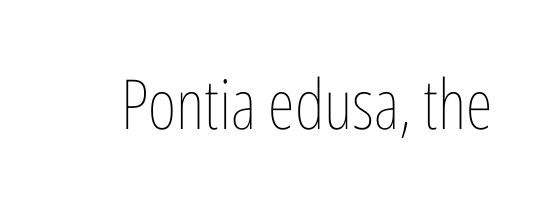
Q: Is the text bold? A: No.
Q: Is the text italic (slanted)? A: No, it is upright.
Q: Is the text underlined? A: No.
Q: Is the spacing between letters normal or unusually wide? A: Normal.
Q: Width (condensed, normal, or wide)? A: Condensed.
Q: Stroke contrast? A: Low.
Q: x-height? A: Medium.
Q: Monospaced? A: No.
